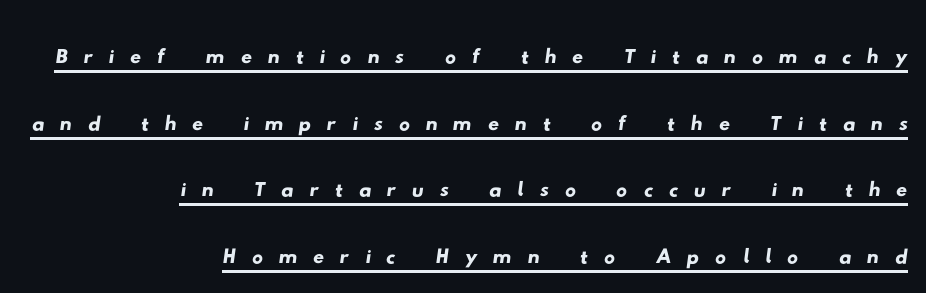
In terms of letterspacing, this is a distinctly airy, spread setting. Right-aligned paragraph, ragged on the left. Grotesque or geometric, the face here clearly has no serifs. The passage shown is underscored from start to finish. Do the characters align in a grid? No, the font is proportional.
